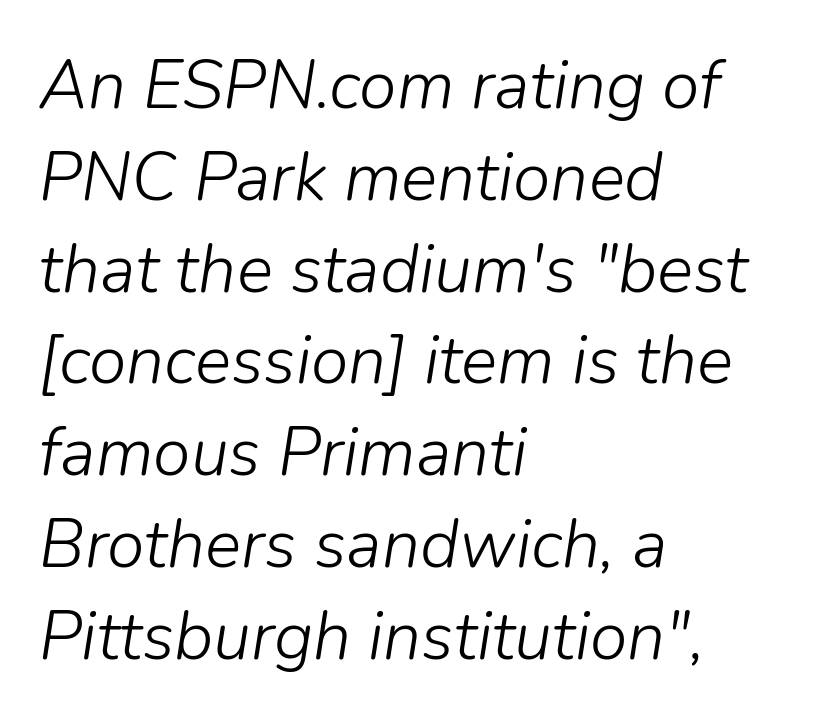
Q: Is the text bold? A: No.
Q: Is the text italic (slanted)? A: Yes, it leans right by about 9 degrees.
Q: Is the text underlined? A: No.
Q: How is the paragraph aligned? A: Left-aligned.
Q: Is the spacing between letters normal or unusually wide? A: Normal.
Q: Is the spacing between lines tight, normal or loose? A: Normal.
Q: Width (condensed, normal, or wide)? A: Normal.
Q: Stroke contrast? A: Low.
Q: x-height? A: Medium.
Q: Monospaced? A: No.
